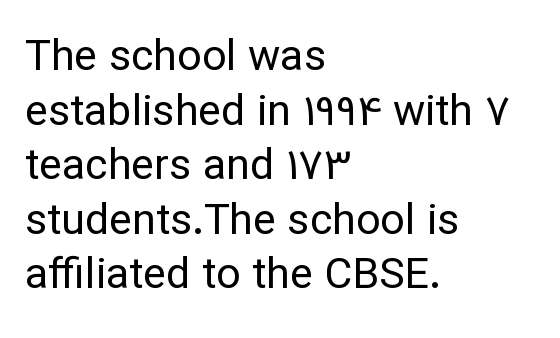
Q: Is the text bold? A: No.
Q: Is the text italic (slanted)? A: No, it is upright.
Q: Is the typeface a serif or a sans-serif typeface? A: Sans-serif.
Q: Is the text underlined? A: No.
Q: How is the paragraph aligned? A: Left-aligned.
Q: Is the spacing between letters normal or unusually wide? A: Normal.
Q: Is the spacing between lines tight, normal or loose? A: Normal.
Q: Width (condensed, normal, or wide)? A: Normal.
Q: Stroke contrast? A: Low.
Q: x-height? A: Medium.
Q: Monospaced? A: No.
